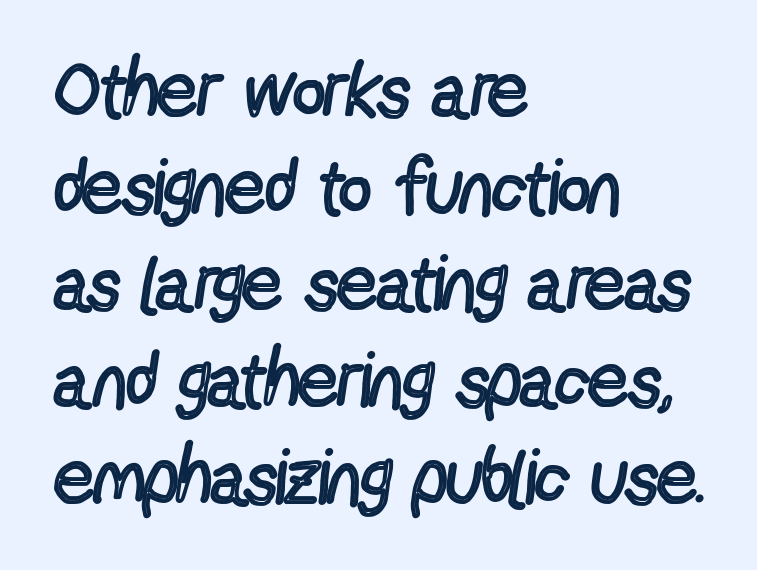
The image shows 78 px regular-weight, condensed sans-serif type; set left-aligned, line spacing 1.24x, normal letter spacing, not underlined; a medium x-height.
